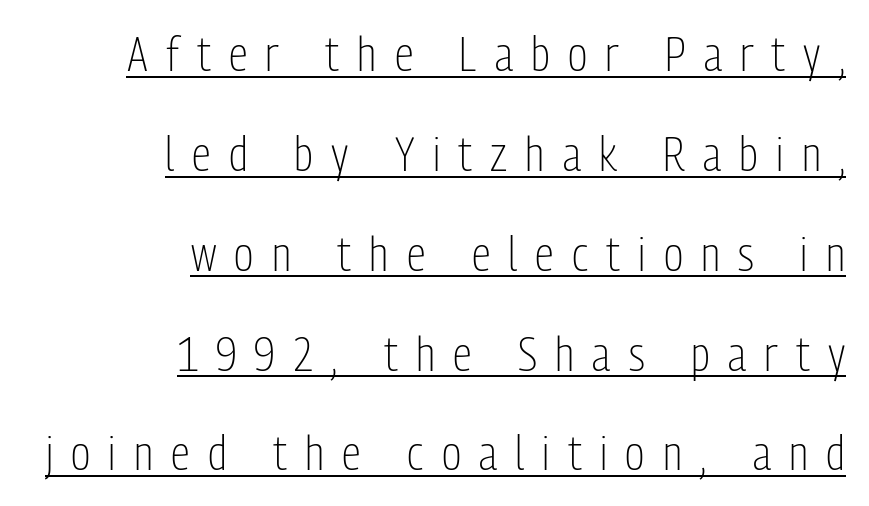
Q: Is the text bold? A: No.
Q: Is the text italic (slanted)? A: No, it is upright.
Q: Is the typeface a serif or a sans-serif typeface? A: Sans-serif.
Q: Is the text underlined? A: Yes.
Q: How is the paragraph aligned? A: Right-aligned.
Q: Is the spacing between letters normal or unusually wide? A: Unusually wide.
Q: Is the spacing between lines tight, normal or loose? A: Loose.
Q: Width (condensed, normal, or wide)? A: Condensed.
Q: Stroke contrast? A: Low.
Q: x-height? A: Medium.
Q: Monospaced? A: No.
